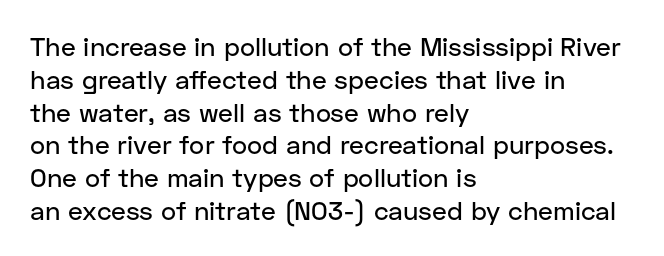
Q: Is the text italic (slanted)? A: No, it is upright.
Q: Is the text underlined? A: No.
Q: How is the paragraph aligned? A: Left-aligned.
Q: Is the spacing between letters normal or unusually wide? A: Normal.
Q: Is the spacing between lines tight, normal or loose? A: Normal.
